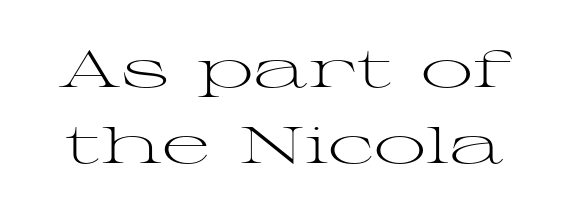
The image shows 52 px light, wide serif type, upright; set normal line spacing (1.47x), normal letter spacing, not underlined; medium stroke contrast and a medium x-height.
